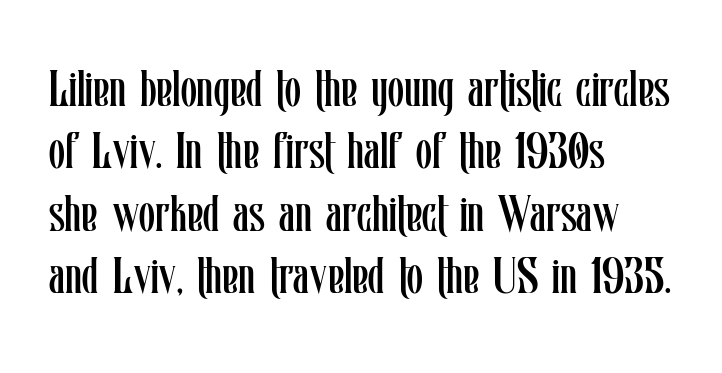
Q: Is the text bold? A: No.
Q: Is the text italic (slanted)? A: No, it is upright.
Q: Is the text underlined? A: No.
Q: How is the paragraph aligned? A: Left-aligned.
Q: Is the spacing between letters normal or unusually wide? A: Normal.
Q: Width (condensed, normal, or wide)? A: Condensed.
Q: Stroke contrast? A: Low.
Q: x-height? A: Medium.
Q: Monospaced? A: No.
